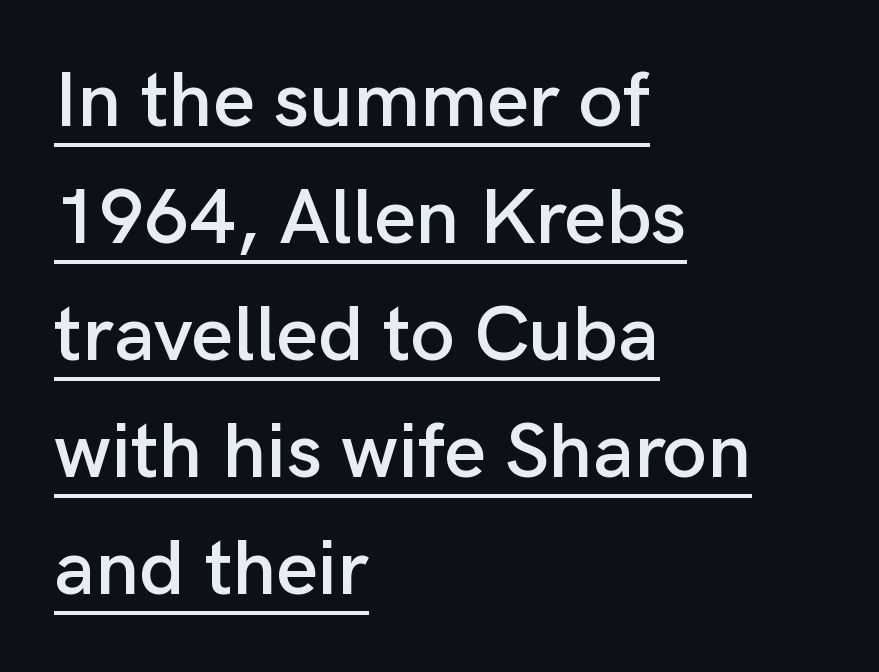
The image shows 79 px sans-serif type, upright; set left-aligned, normal line spacing (1.48x), normal letter spacing, underlined; low stroke contrast and a medium x-height.
